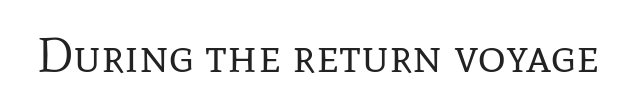
{"serif": "yes", "italic": "no", "bold": "no", "weight": "regular", "width": "normal", "stroke_contrast": "low", "x_height": "medium", "monospaced": "no", "underline": "no", "letter_spacing": "normal", "letter_spacing_em": 0.0, "glyph_px": 48}
